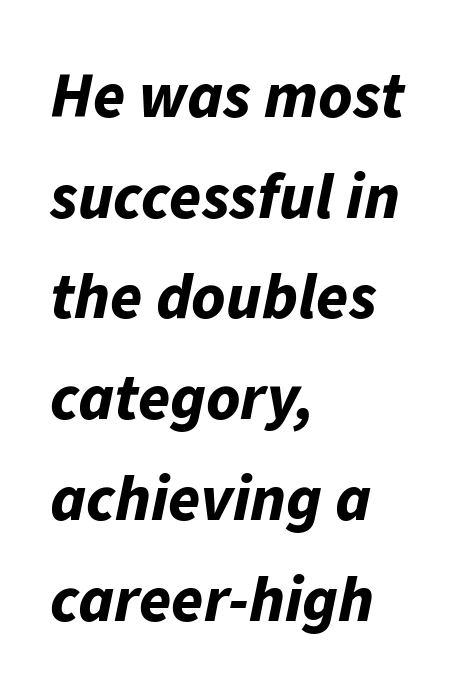
{"italic": "yes", "lean": "right", "slant_degrees": 11, "bold": "yes", "weight": "bold", "width": "normal", "stroke_contrast": "low", "x_height": "medium", "monospaced": "no", "underline": "no", "align": "left", "line_spacing": "normal", "line_spacing_ratio": 1.55, "letter_spacing": "normal", "letter_spacing_em": 0.0, "glyph_px": 65}
